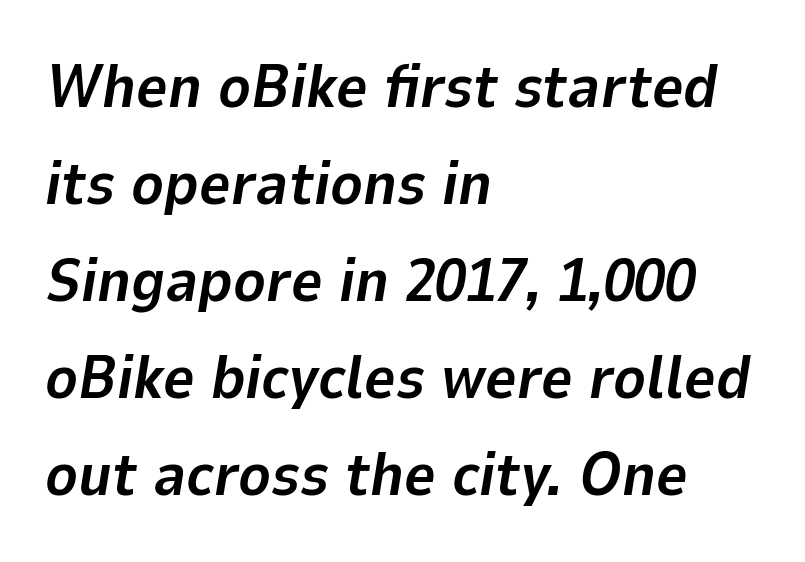
{"italic": "yes", "lean": "right", "slant_degrees": 9, "bold": "yes", "weight": "bold", "width": "normal", "stroke_contrast": "low", "x_height": "medium", "monospaced": "no", "underline": "no", "align": "left", "line_spacing": "normal", "line_spacing_ratio": 1.59, "letter_spacing": "normal", "letter_spacing_em": 0.0, "glyph_px": 61}
